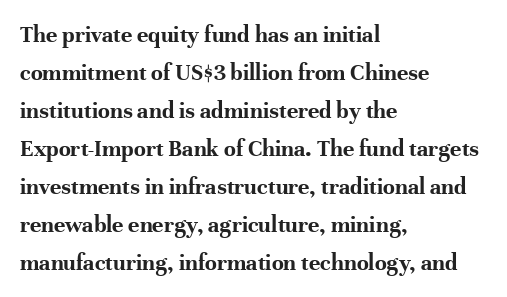
The image shows 24 px bold type, upright; set left-aligned, normal line spacing (1.58x), normal letter spacing, not underlined.
